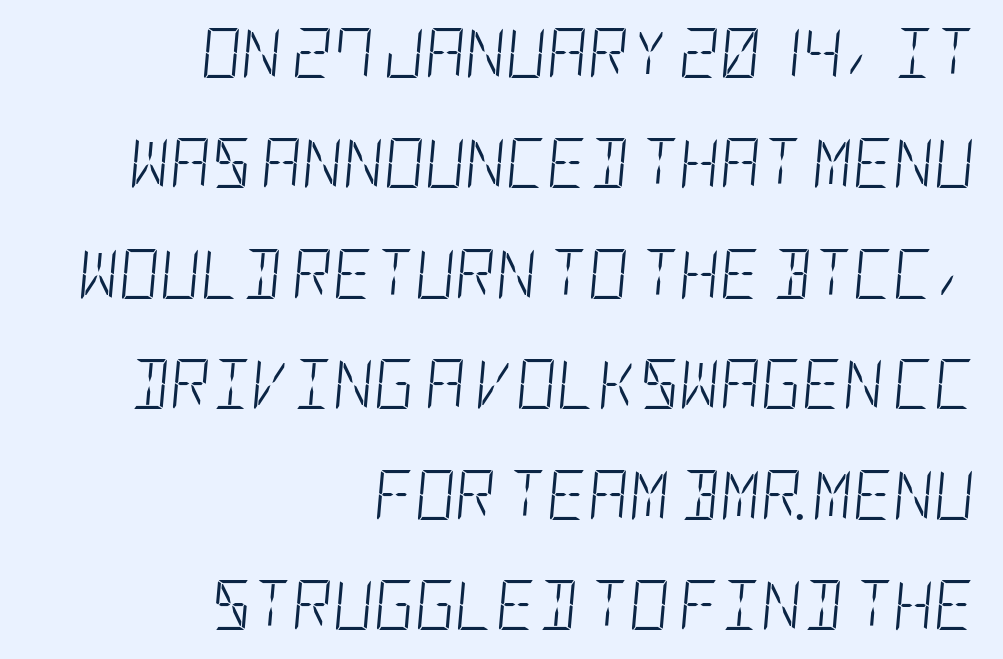
{"italic": "yes", "lean": "right", "slant_degrees": 5, "bold": "no", "weight": "light", "width": "condensed", "stroke_contrast": "low", "x_height": "large", "underline": "no", "align": "right", "line_spacing": "loose", "line_spacing_ratio": 2.21, "letter_spacing": "normal", "letter_spacing_em": 0.0, "glyph_px": 50}
